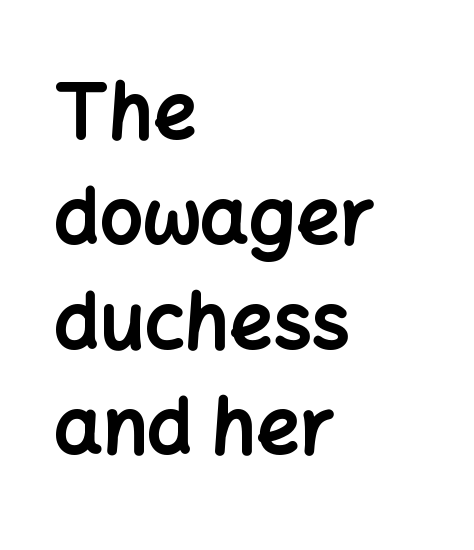
The image shows 76 px bold sans-serif type, upright; set left-aligned, normal line spacing (1.38x), normal letter spacing, not underlined; low stroke contrast and a medium x-height.
